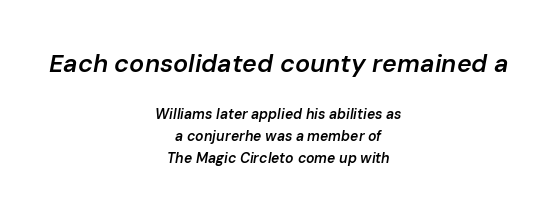
The image shows 25 px text type, italic (leaning right); set centered, normal line spacing (1.54x), normal letter spacing, not underlined; the first (top) block is 1.79x larger.
